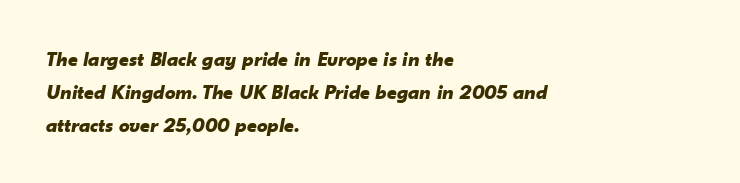
{"italic": "yes", "lean": "right", "slant_degrees": 10, "bold": "yes", "underline": "no", "align": "left", "line_spacing": "normal", "line_spacing_ratio": 1.57, "letter_spacing": "normal", "letter_spacing_em": 0.0, "glyph_px": 21}
